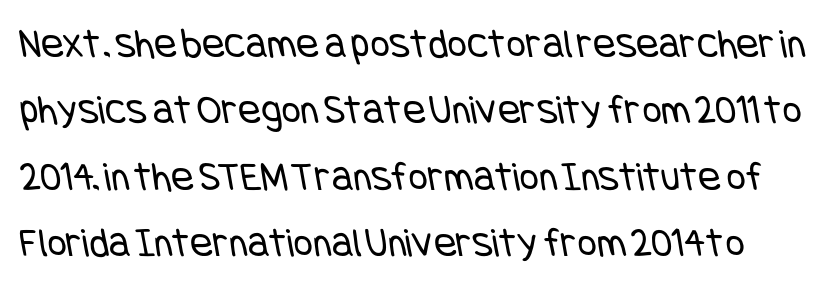
Line spacing here is normal. No extra tracking has been applied to these lines. Classification — sans serif. The strokes are not fattened; the text isn't bold.
